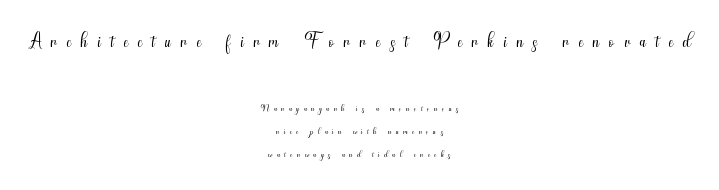
Looks like regular typesetting: each glyph gets only the width it needs. This reads as an unemphasized weight, regular at the heaviest. Larger block? The one above; the one below is distinctly smaller. Someone cranked the tracking dial way up on this one.
